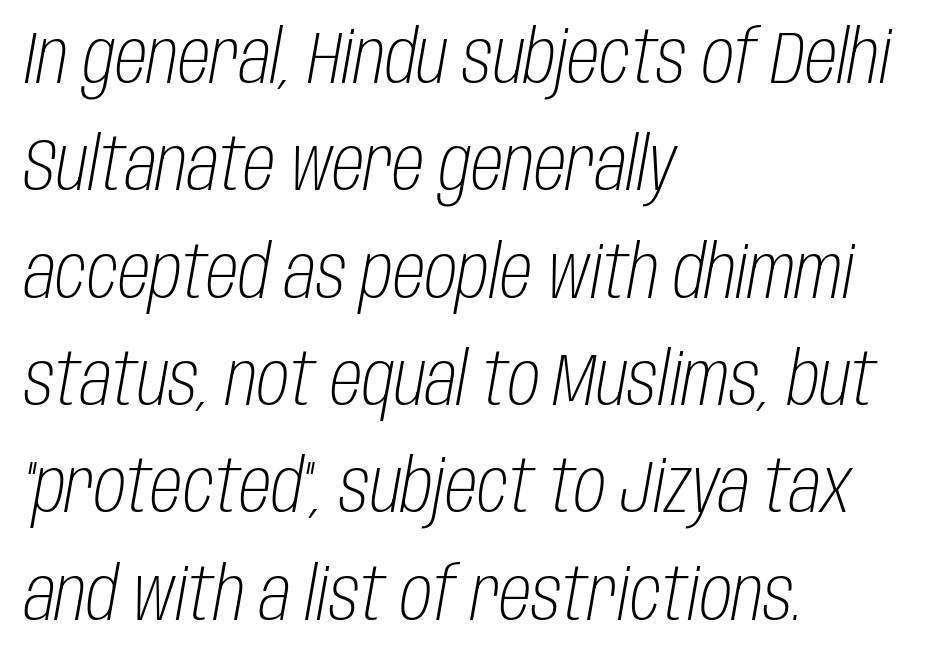
The image shows 73 px light, condensed type, italic (leaning right); set left-aligned, normal line spacing (1.47x), normal letter spacing, not underlined; low stroke contrast and a large x-height.
